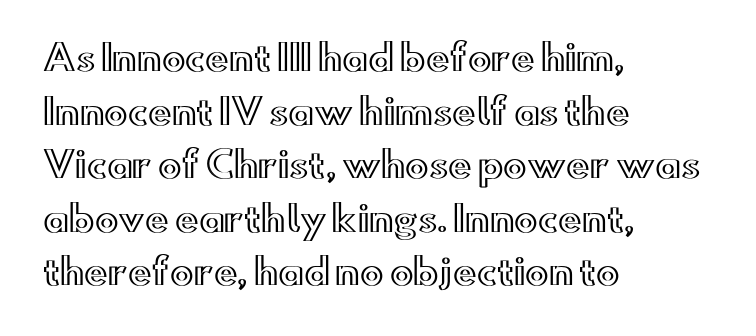
The image shows 35 px wide type, upright; set left-aligned, normal line spacing (1.53x), normal letter spacing, not underlined; a small x-height.
